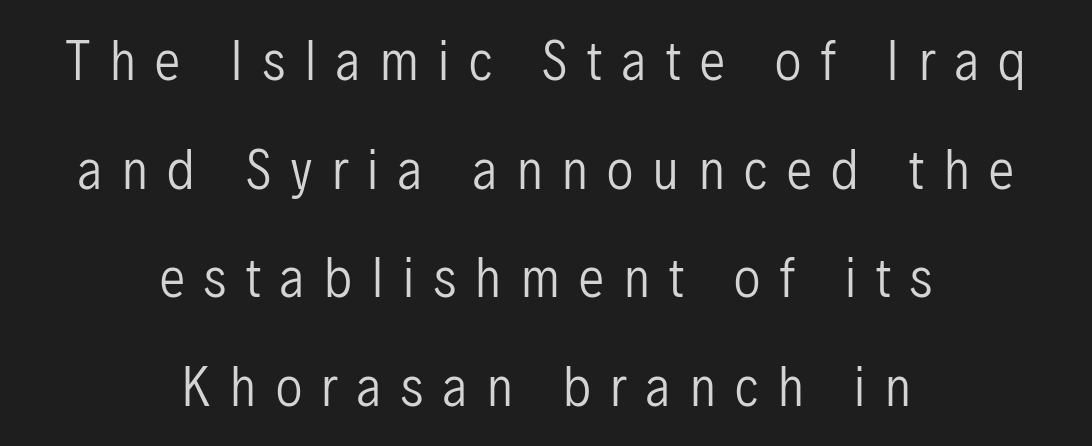
{"serif": "no", "italic": "no", "bold": "no", "weight": "regular", "width": "condensed", "stroke_contrast": "low", "x_height": "medium", "monospaced": "no", "underline": "no", "align": "center", "line_spacing": "loose", "line_spacing_ratio": 2.13, "letter_spacing": "wide", "letter_spacing_em": 0.39, "glyph_px": 51}
